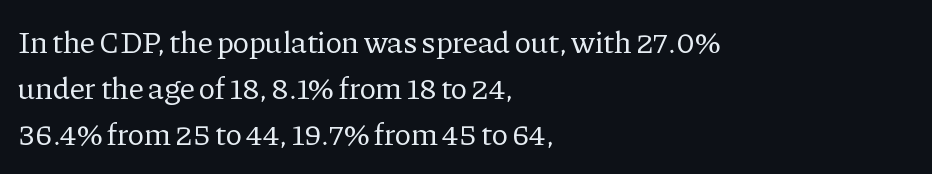
The image shows 31 px regular-weight serif type, upright; set left-aligned, normal line spacing (1.49x), normal letter spacing, not underlined; low stroke contrast and a medium x-height.
